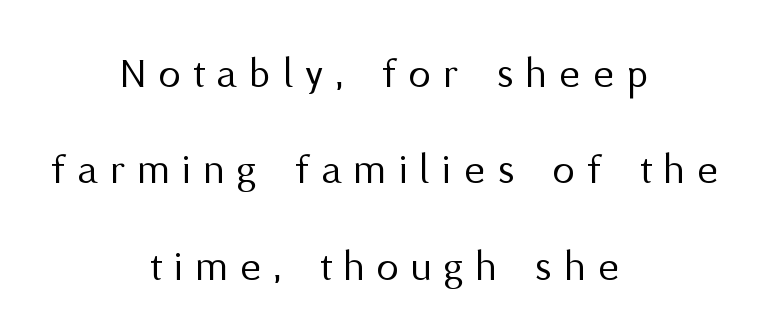
Q: Is the text bold? A: No.
Q: Is the text italic (slanted)? A: No, it is upright.
Q: Is the typeface a serif or a sans-serif typeface? A: Sans-serif.
Q: Is the text underlined? A: No.
Q: How is the paragraph aligned? A: Centered.
Q: Is the spacing between letters normal or unusually wide? A: Unusually wide.
Q: Is the spacing between lines tight, normal or loose? A: Loose.
Q: Width (condensed, normal, or wide)? A: Normal.
Q: Stroke contrast? A: Medium.
Q: x-height? A: Medium.
Q: Monospaced? A: No.
